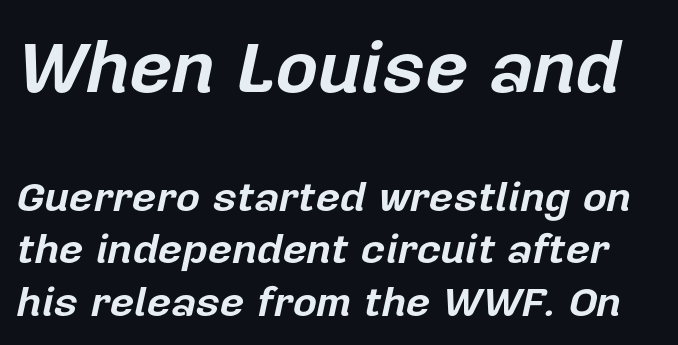
The image shows 74 px bold type, italic (leaning right); set normal line spacing (1.25x), normal letter spacing, not underlined; the first (top) block is 1.76x larger; low stroke contrast and a medium x-height.
